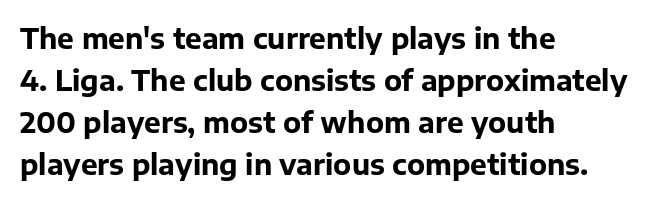
The baseline area is clear. In terms of letterspacing, this is plain default setting. Short and long lines alike share a common starting point at left. This block has exactly the height ordinary leading produces. Posture: vertical.
